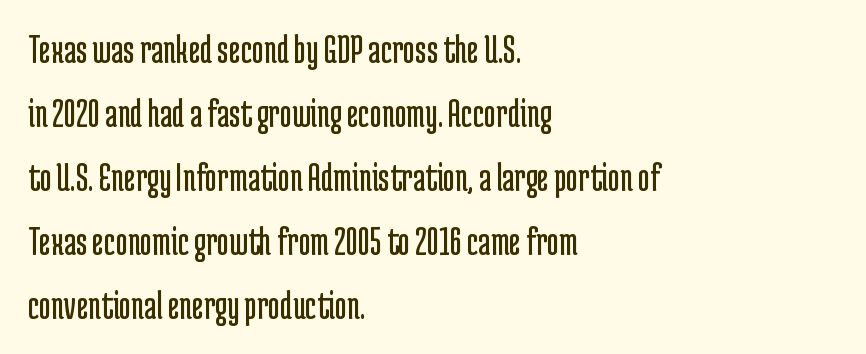
The image shows 41 px regular-weight, condensed sans-serif type, upright; set left-aligned, normal line spacing (1.56x), normal letter spacing, not underlined; low stroke contrast and a medium x-height.
